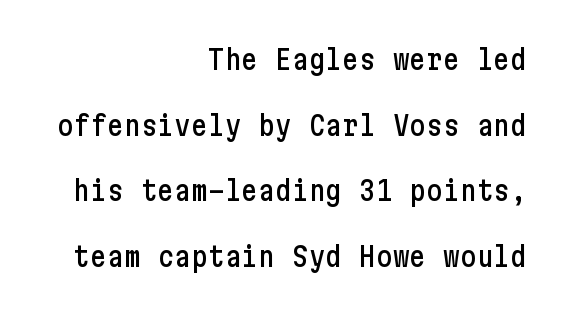
The image shows 28 px condensed sans-serif type, upright; set right-aligned, loose line spacing (2.34x), normal letter spacing, not underlined; low stroke contrast and a medium x-height.
